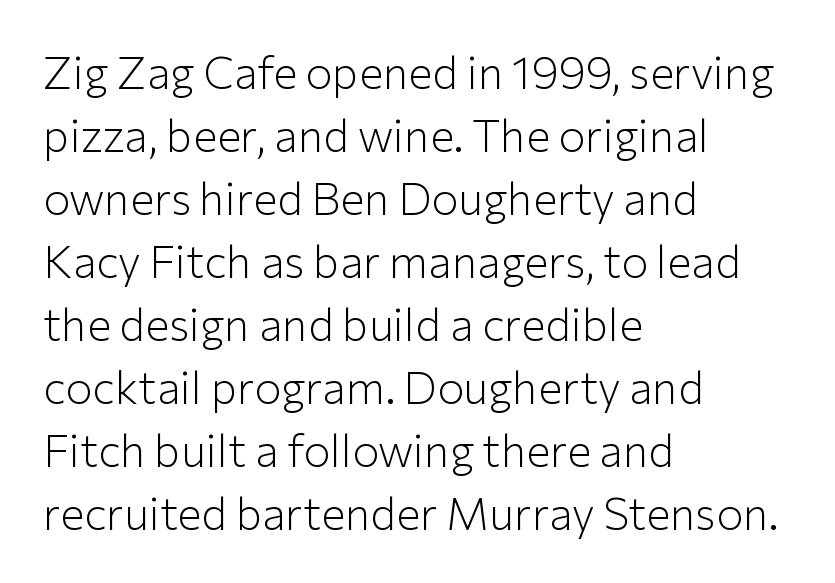
Q: Is the text bold? A: No.
Q: Is the text italic (slanted)? A: No, it is upright.
Q: Is the typeface a serif or a sans-serif typeface? A: Sans-serif.
Q: Is the text underlined? A: No.
Q: How is the paragraph aligned? A: Left-aligned.
Q: Is the spacing between letters normal or unusually wide? A: Normal.
Q: Is the spacing between lines tight, normal or loose? A: Normal.
Q: Width (condensed, normal, or wide)? A: Normal.
Q: Stroke contrast? A: Low.
Q: x-height? A: Medium.
Q: Monospaced? A: No.
